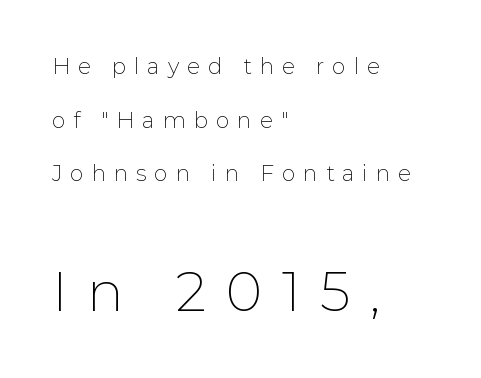
Q: Is the text bold? A: No.
Q: Is the text italic (slanted)? A: No, it is upright.
Q: Is the typeface a serif or a sans-serif typeface? A: Sans-serif.
Q: Is the text underlined? A: No.
Q: How is the paragraph aligned? A: Left-aligned.
Q: Is the spacing between letters normal or unusually wide? A: Unusually wide.
Q: Is the spacing between lines tight, normal or loose? A: Loose.
Q: Which block of text is set in a larger size, the first (top) or the second (bottom)? A: The second (bottom) one.
Q: Width (condensed, normal, or wide)? A: Normal.
Q: Stroke contrast? A: Low.
Q: x-height? A: Medium.
Q: Monospaced? A: No.
